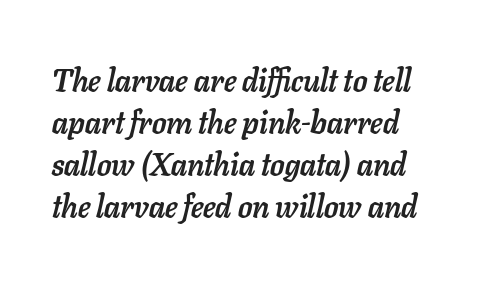
{"italic": "yes", "lean": "right", "slant_degrees": 11, "bold": "yes", "weight": "semibold", "width": "normal", "stroke_contrast": "low", "x_height": "medium", "monospaced": "no", "underline": "no", "line_spacing": "normal", "line_spacing_ratio": 1.36, "letter_spacing": "normal", "letter_spacing_em": 0.0, "glyph_px": 31}
